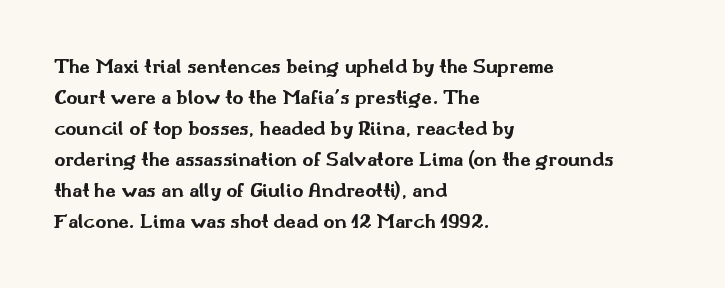
{"italic": "no", "bold": "yes", "underline": "no", "align": "left", "line_spacing": "normal", "line_spacing_ratio": 1.48, "letter_spacing": "normal", "letter_spacing_em": 0.0, "glyph_px": 21}
